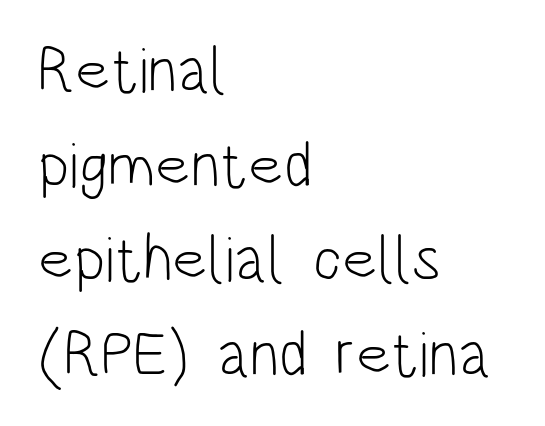
The image shows 64 px light, condensed sans-serif type, upright; set left-aligned, normal line spacing (1.48x), normal letter spacing, not underlined; low stroke contrast and a large x-height.
